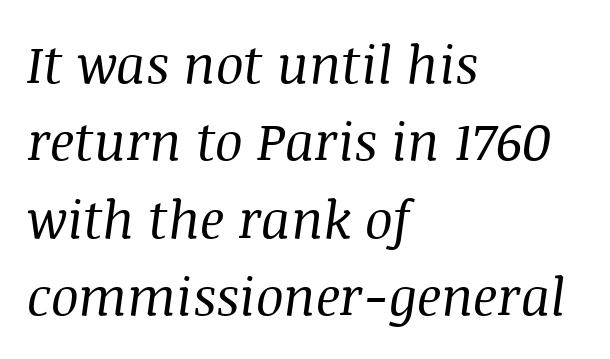
The typesetter chose a ragged-right arrangement here. Interline gaps are of average width in this sample. A typesetter would label this face a serif. This reads as an unemphasized weight, regular at the heaviest. This sample uses an oblique cut, with every glyph tilted off the vertical. A typesetter would call this proportional, since set widths differ per character.
